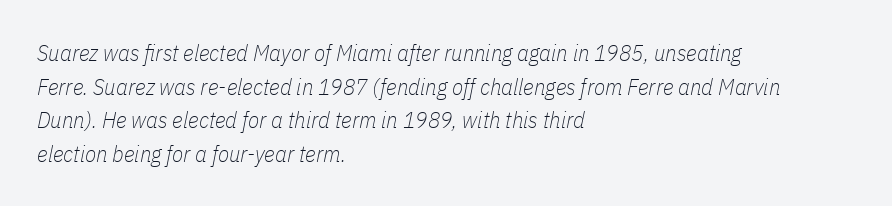
Q: Is the text bold? A: No.
Q: Is the text italic (slanted)? A: Yes, it leans right by about 11 degrees.
Q: Is the text underlined? A: No.
Q: How is the paragraph aligned? A: Left-aligned.
Q: Is the spacing between letters normal or unusually wide? A: Normal.
Q: Is the spacing between lines tight, normal or loose? A: Normal.
